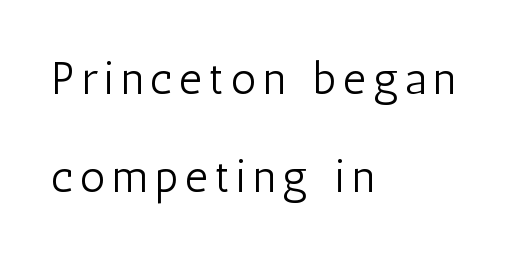
The image shows 45 px light, condensed sans-serif type, upright; set left-aligned, loose line spacing (2.17x), not underlined; low stroke contrast and a medium x-height.
